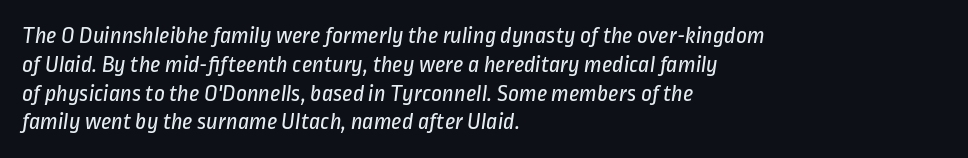
The image shows 24 px text type; set left-aligned, line spacing 1.2x, normal letter spacing, not underlined.
